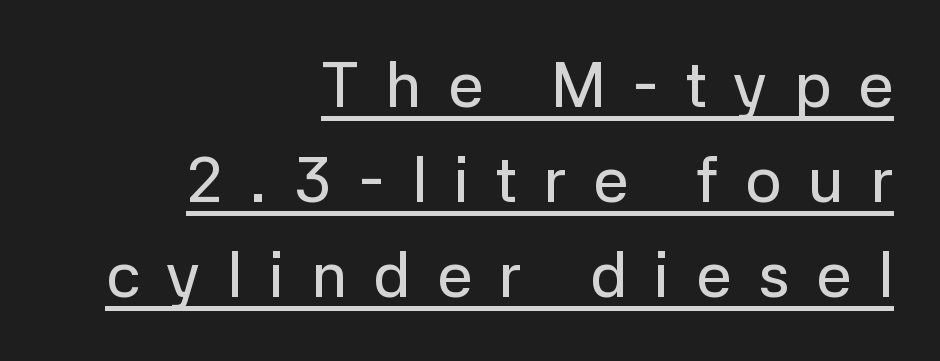
{"serif": "no", "italic": "no", "width": "normal", "stroke_contrast": "low", "x_height": "medium", "monospaced": "no", "underline": "yes", "align": "right", "line_spacing": "normal", "line_spacing_ratio": 1.51, "letter_spacing": "wide", "letter_spacing_em": 0.42, "glyph_px": 63}
